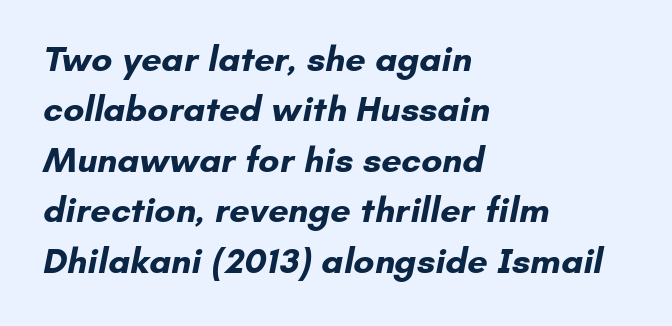
{"serif": "no", "bold": "yes", "weight": "bold", "width": "normal", "stroke_contrast": "low", "x_height": "small", "monospaced": "no", "underline": "no", "align": "left", "line_spacing": "normal", "line_spacing_ratio": 1.4, "letter_spacing": "normal", "letter_spacing_em": 0.0, "glyph_px": 36}
